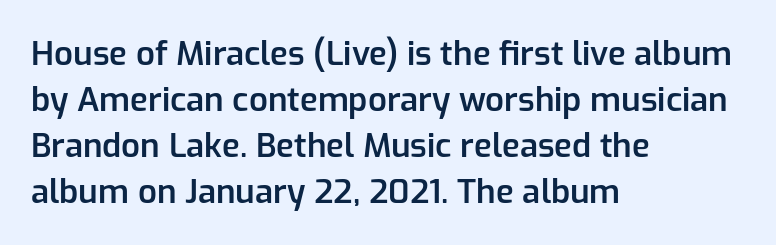
The image shows 33 px semibold sans-serif type, upright; set left-aligned, normal line spacing (1.39x), normal letter spacing, not underlined; low stroke contrast and a medium x-height.
